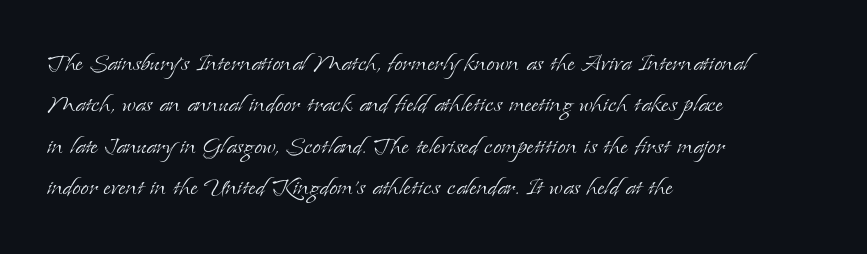
Looks like regular typesetting: each glyph gets only the width it needs. All the whitespace from short lines collects on the right. The letters carry serifs — small finishing strokes at the ends of their stems. No word sits above an underline. Weight: in the light-to-regular range.
